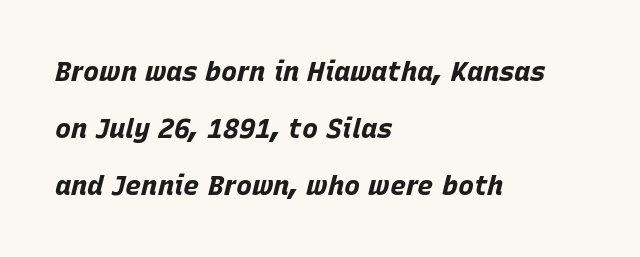
Q: Is the text bold? A: Yes.
Q: Is the text italic (slanted)? A: Yes, it leans right by about 15 degrees.
Q: Is the text underlined? A: No.
Q: How is the paragraph aligned? A: Left-aligned.
Q: Is the spacing between letters normal or unusually wide? A: Normal.
Q: Is the spacing between lines tight, normal or loose? A: Loose.
